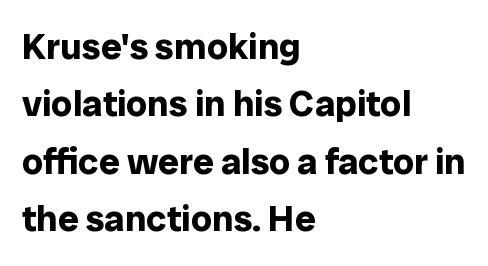
The image shows 37 px bold sans-serif type, upright; set left-aligned, normal line spacing (1.55x), normal letter spacing, not underlined; low stroke contrast and a medium x-height.
